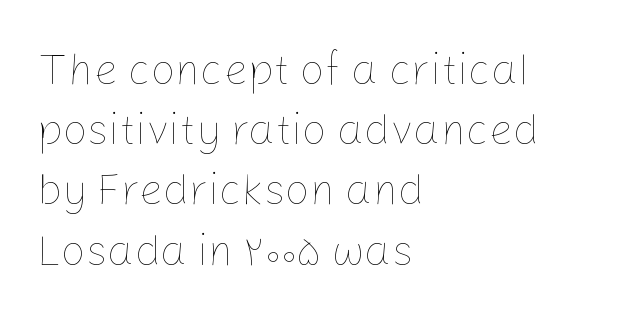
The image shows 43 px thin type, upright; set left-aligned, normal line spacing (1.4x), normal letter spacing, not underlined; low stroke contrast and a medium x-height.
